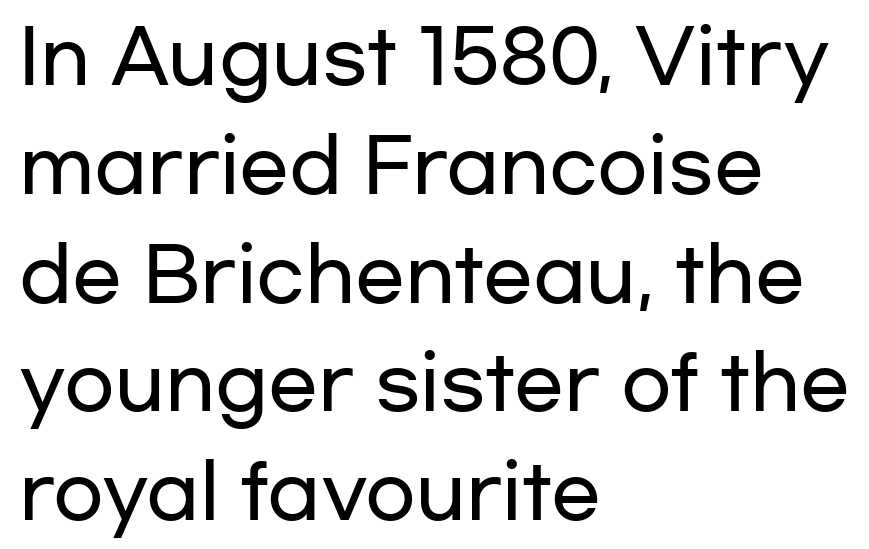
To sum up the face: it is a sans, with no serifs. Letters rest on an invisible, unmarked baseline. Characters follow at the spacing the type designer built in. Interline gaps are of average width in this sample. The lettering stays uniformly vertical, giving the passage a roman look.
